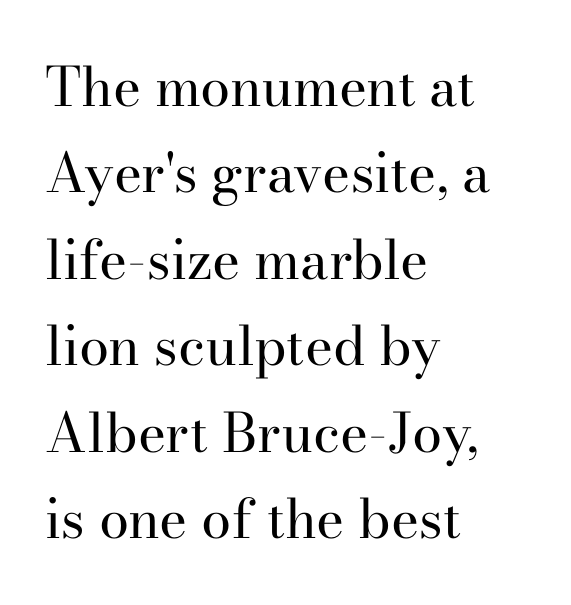
Little horizontal feet cap the strokes, marking this as serif type. Leading: standard. The passage is arranged the way most books set body copy — flush left. The zone under the glyphs is completely vacant. The specimen reads as upright at a glance. The letterforms sit at book weight or below.
